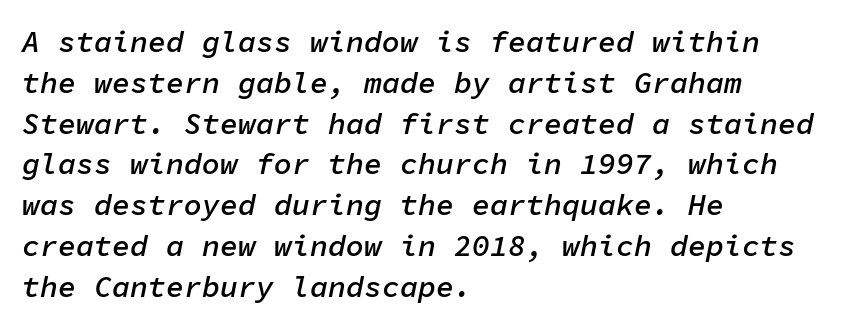
Q: Is the text bold? A: Semi-bold.
Q: Is the text italic (slanted)? A: Yes, it leans right by about 11 degrees.
Q: Is the text underlined? A: No.
Q: How is the paragraph aligned? A: Left-aligned.
Q: Is the spacing between letters normal or unusually wide? A: Normal.
Q: Is the spacing between lines tight, normal or loose? A: Normal.
Q: Width (condensed, normal, or wide)? A: Normal.
Q: Stroke contrast? A: Low.
Q: x-height? A: Medium.
Q: Monospaced? A: Yes.
